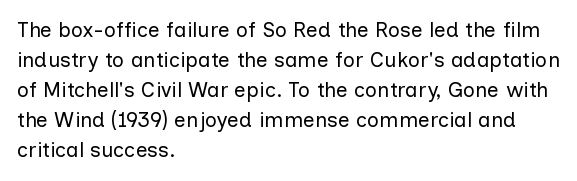
The image shows 21 px text type, upright; set left-aligned, normal line spacing (1.43x), normal letter spacing, not underlined.
